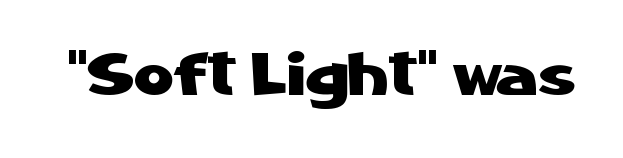
The image shows 61 px sans-serif type, upright; set normal letter spacing, not underlined; low stroke contrast and a medium x-height.
